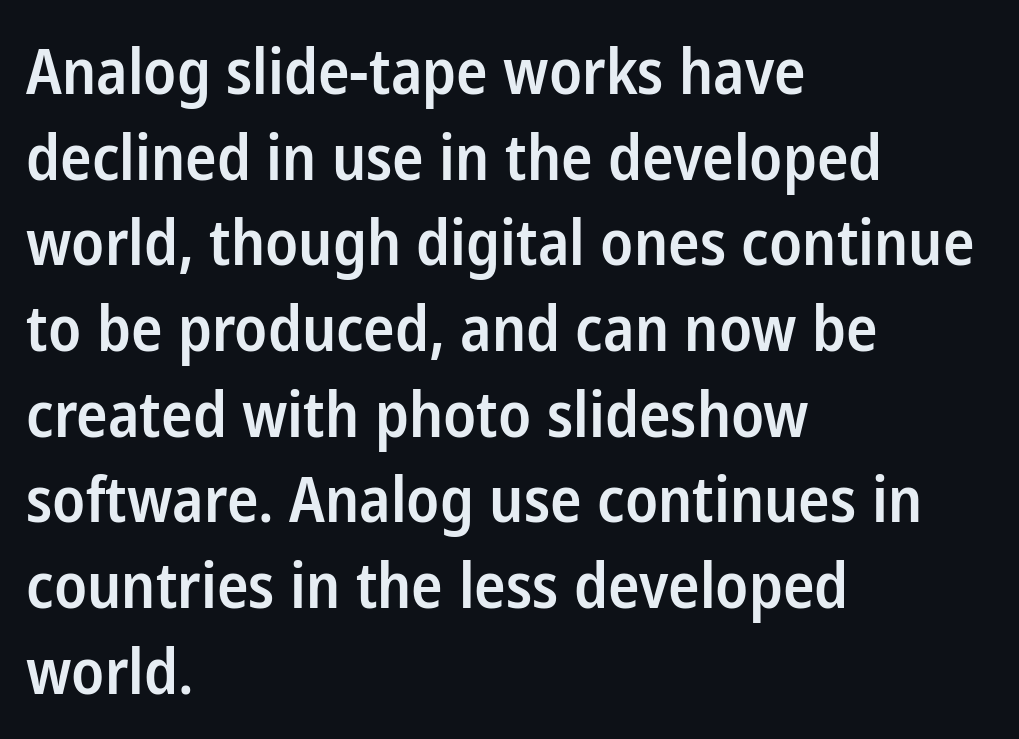
Q: Is the text bold? A: Semi-bold.
Q: Is the text italic (slanted)? A: No, it is upright.
Q: Is the typeface a serif or a sans-serif typeface? A: Sans-serif.
Q: Is the text underlined? A: No.
Q: How is the paragraph aligned? A: Left-aligned.
Q: Is the spacing between letters normal or unusually wide? A: Normal.
Q: Is the spacing between lines tight, normal or loose? A: Normal.
Q: Width (condensed, normal, or wide)? A: Condensed.
Q: Stroke contrast? A: Low.
Q: x-height? A: Medium.
Q: Monospaced? A: No.
